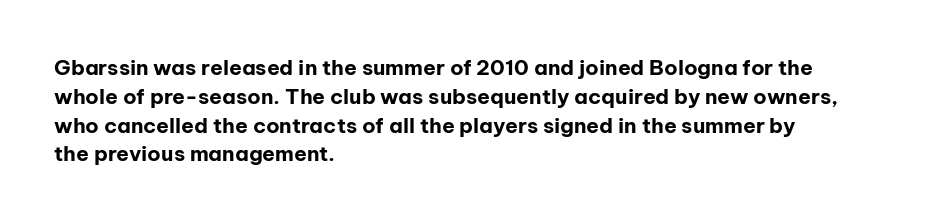
Leftover space on each line is placed entirely after the last word. The baseline area is clear. Tracking value appears to be zero — textbook default spacing. Is the type bold? Yes — the strokes are clearly thick and heavy.
